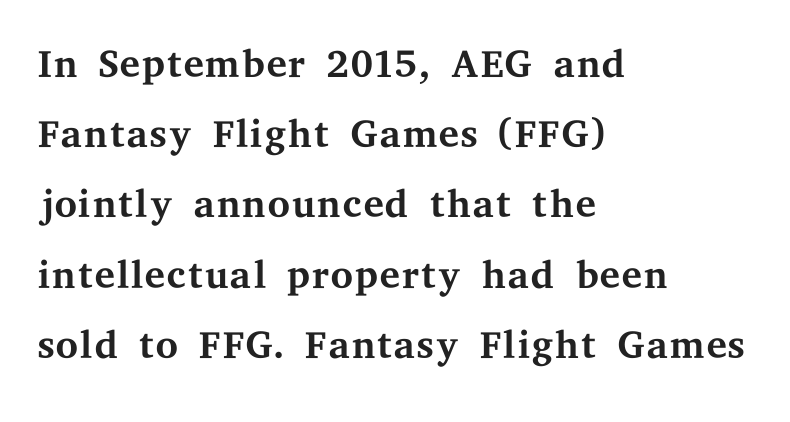
The image shows 58 px regular-weight, wide serif type, upright; set left-aligned, line spacing 1.21x, normal letter spacing, not underlined; medium stroke contrast and a medium x-height.
